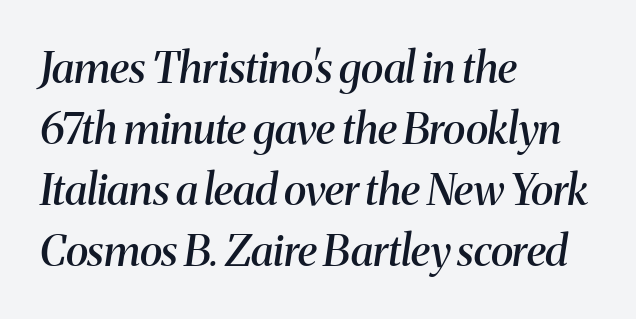
{"serif": "yes", "italic": "yes", "lean": "right", "slant_degrees": 8, "bold": "semi", "weight": "semibold", "width": "normal", "stroke_contrast": "medium", "x_height": "medium", "monospaced": "no", "underline": "no", "align": "left", "line_spacing": "normal", "line_spacing_ratio": 1.42, "letter_spacing": "normal", "letter_spacing_em": 0.0, "glyph_px": 43}
